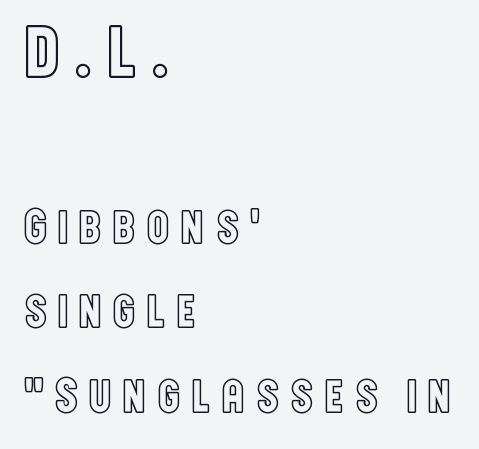
{"italic": "no", "width": "condensed", "x_height": "large", "monospaced": "no", "underline": "no", "align": "left", "line_spacing_ratio": 1.72, "larger_block": "first", "size_ratio": 1.49, "glyph_px": 73}
